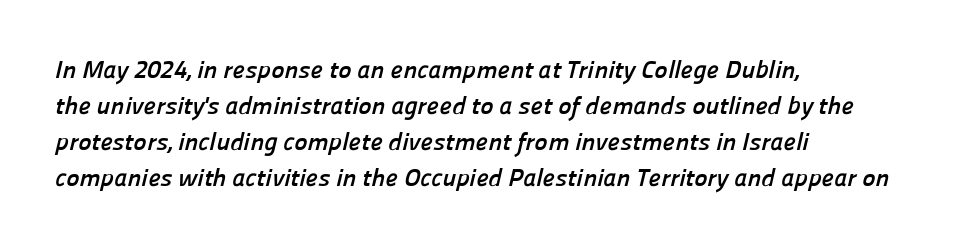
{"bold": "yes", "underline": "no", "align": "left", "line_spacing": "normal", "line_spacing_ratio": 1.44, "letter_spacing": "normal", "letter_spacing_em": 0.0, "glyph_px": 25}
